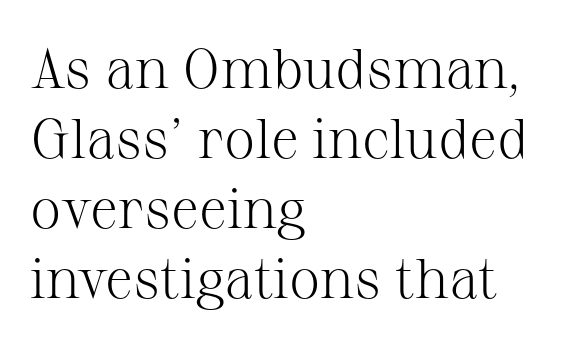
{"serif": "yes", "italic": "no", "bold": "no", "weight": "light", "width": "normal", "stroke_contrast": "medium", "x_height": "medium", "monospaced": "no", "underline": "no", "align": "left", "line_spacing": "normal", "line_spacing_ratio": 1.25, "letter_spacing": "normal", "letter_spacing_em": 0.0, "glyph_px": 56}
